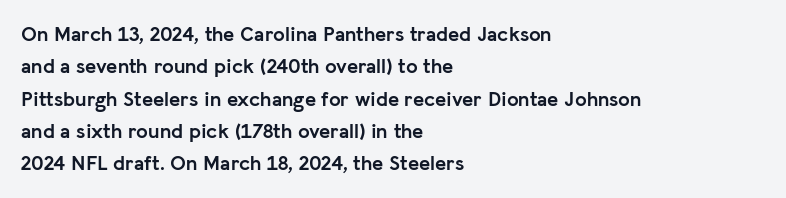
Unlike italic type, these characters show no tilt at all. Line starts are locked; line ends wander. Characters follow at the spacing the type designer built in. On the weight axis this lands at bold, roughly 700. The passage shown is not underscored anywhere.
